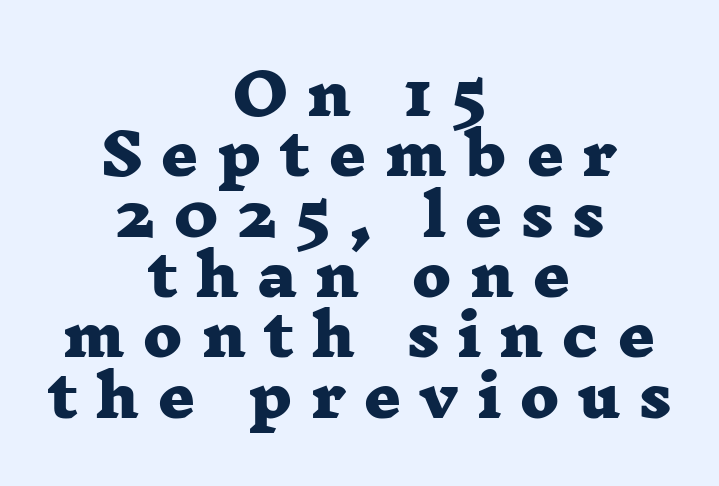
{"serif": "yes", "bold": "yes", "weight": "heavy", "width": "wide", "stroke_contrast": "low", "x_height": "medium", "monospaced": "no", "underline": "no", "align": "center", "line_spacing": "tight", "line_spacing_ratio": 1.04, "letter_spacing": "wide", "letter_spacing_em": 0.31, "glyph_px": 58}
